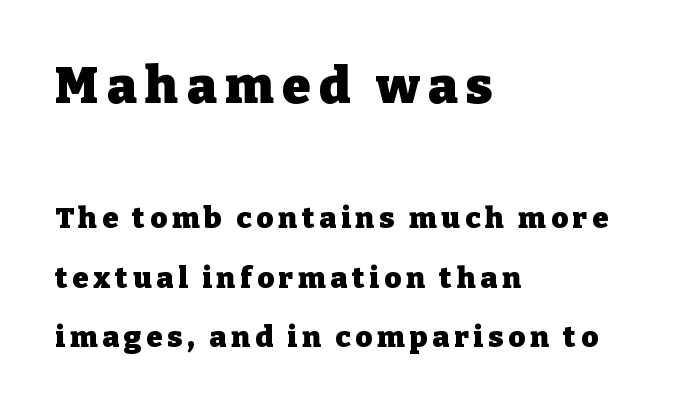
The glyphs have the mass of a bold cut. Size hierarchy here favors the leading block over the trailing one. Notice how the stems are strictly vertical — no italics here. Underlining? Definitely not there. The letters advance in unequal steps, a hallmark of proportional type. The rendering uses a large line-height, opening up the rows.
